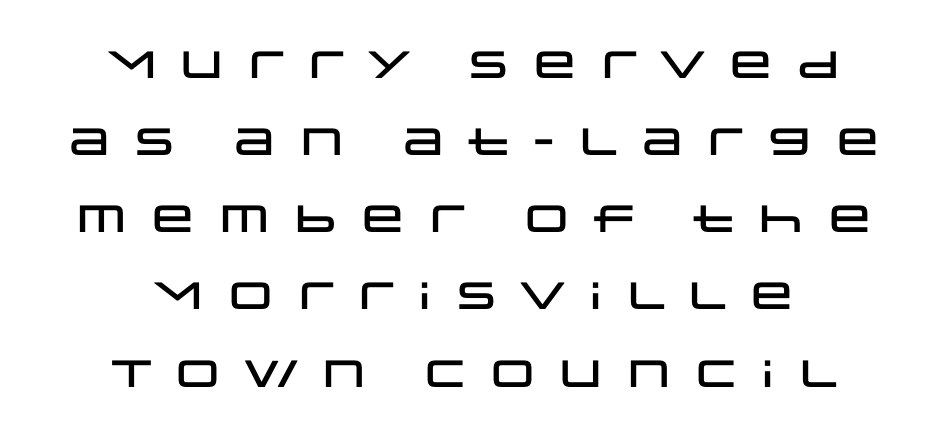
{"serif": "no", "italic": "no", "width": "wide", "stroke_contrast": "low", "x_height": "large", "monospaced": "no", "underline": "no", "line_spacing": "loose", "line_spacing_ratio": 2.03, "letter_spacing": "wide", "letter_spacing_em": 0.28, "glyph_px": 38}
